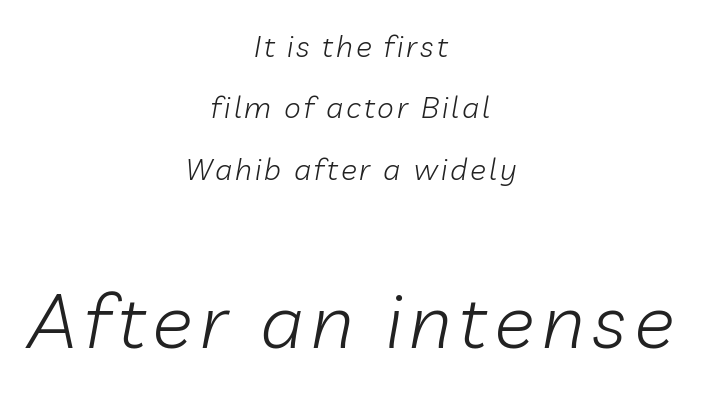
{"italic": "yes", "lean": "right", "slant_degrees": 10, "bold": "no", "weight": "light", "width": "normal", "stroke_contrast": "low", "x_height": "medium", "monospaced": "no", "underline": "no", "align": "center", "line_spacing": "loose", "line_spacing_ratio": 2.05, "larger_block": "second", "size_ratio": 2.53, "glyph_px": 76}
